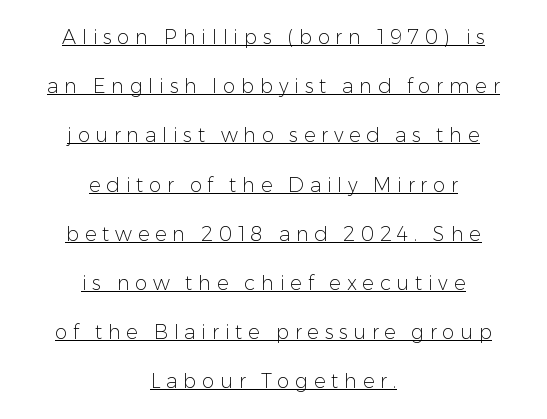
Q: Is the text bold? A: No.
Q: Is the text italic (slanted)? A: No, it is upright.
Q: Is the text underlined? A: Yes.
Q: How is the paragraph aligned? A: Centered.
Q: Is the spacing between letters normal or unusually wide? A: Unusually wide.
Q: Is the spacing between lines tight, normal or loose? A: Loose.
